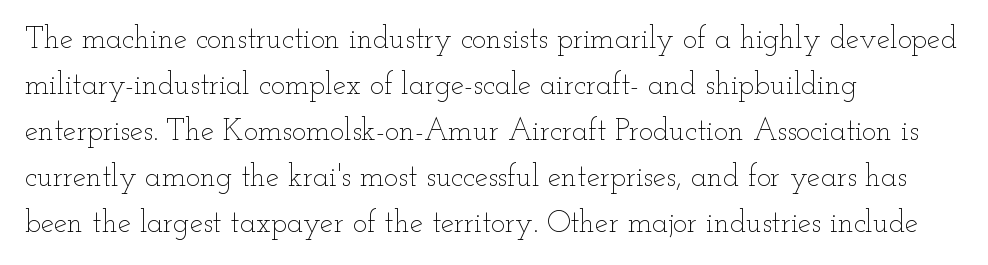
{"italic": "no", "bold": "no", "weight": "thin", "width": "wide", "stroke_contrast": "low", "x_height": "small", "monospaced": "no", "underline": "no", "align": "left", "line_spacing": "normal", "line_spacing_ratio": 1.53, "letter_spacing": "normal", "letter_spacing_em": 0.0, "glyph_px": 30}
